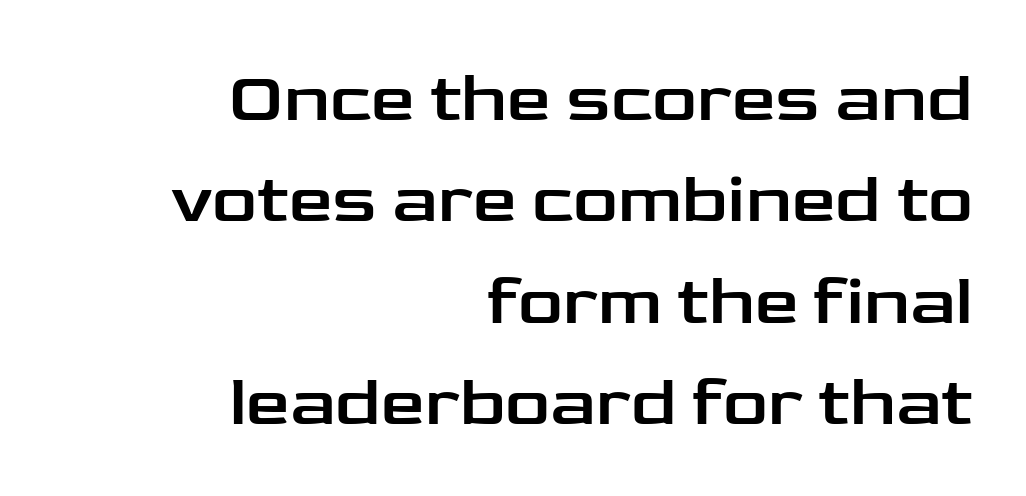
Q: Is the text italic (slanted)? A: No, it is upright.
Q: Is the typeface a serif or a sans-serif typeface? A: Sans-serif.
Q: Is the text underlined? A: No.
Q: How is the paragraph aligned? A: Right-aligned.
Q: Is the spacing between letters normal or unusually wide? A: Normal.
Q: Is the spacing between lines tight, normal or loose? A: Normal.
Q: Width (condensed, normal, or wide)? A: Wide.
Q: Stroke contrast? A: Low.
Q: x-height? A: Medium.
Q: Monospaced? A: No.
